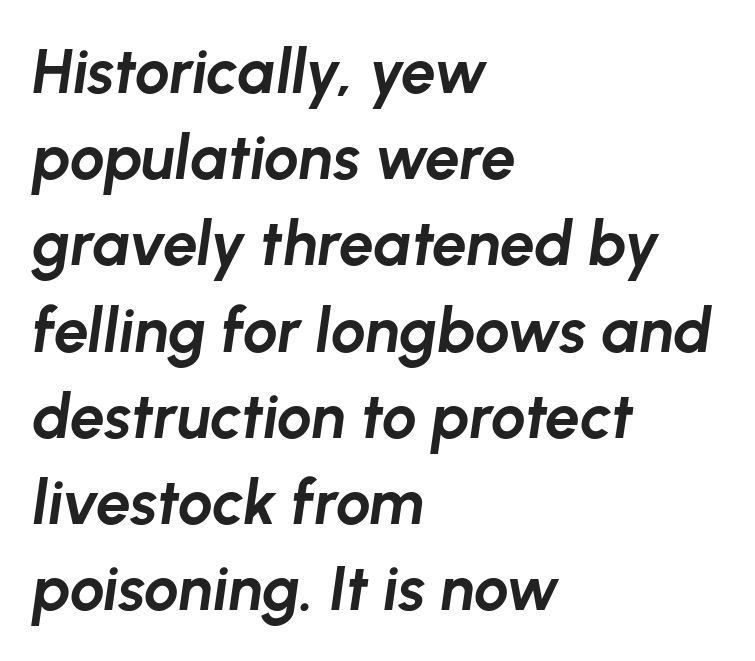
Q: Is the text bold? A: Yes.
Q: Is the text italic (slanted)? A: Yes, it leans right by about 8 degrees.
Q: Is the text underlined? A: No.
Q: How is the paragraph aligned? A: Left-aligned.
Q: Is the spacing between letters normal or unusually wide? A: Normal.
Q: Is the spacing between lines tight, normal or loose? A: Normal.
Q: Width (condensed, normal, or wide)? A: Normal.
Q: Stroke contrast? A: Low.
Q: x-height? A: Medium.
Q: Monospaced? A: No.
